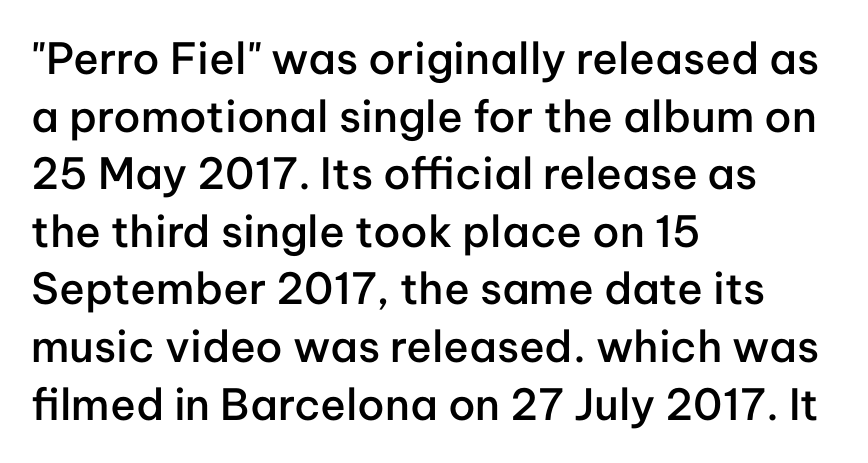
The image shows 43 px semibold sans-serif type, upright; set left-aligned, normal line spacing (1.34x), normal letter spacing, not underlined; low stroke contrast and a medium x-height.
